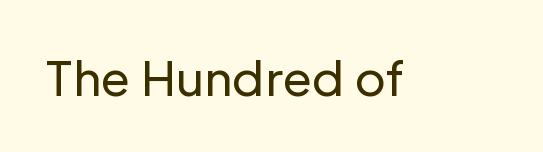
{"serif": "no", "italic": "no", "bold": "no", "weight": "regular", "width": "normal", "stroke_contrast": "low", "x_height": "medium", "monospaced": "no", "underline": "no", "letter_spacing": "normal", "letter_spacing_em": 0.0, "glyph_px": 47}
